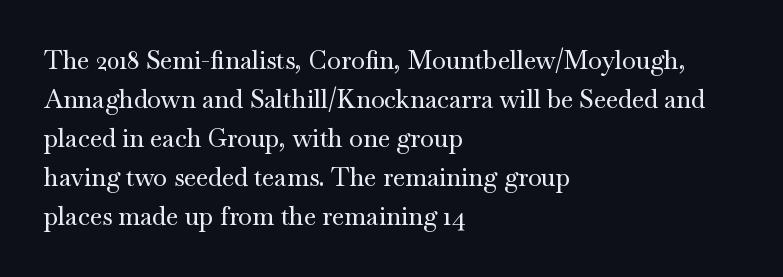
The horizontal fit of the characters is conventional and even. The passage shown stacks its lines at a standard gap. The letters stand straight up with perfectly vertical stems. Descender tails drop into unmarked territory. Is the block centered? No — it sits flush against the left margin.
